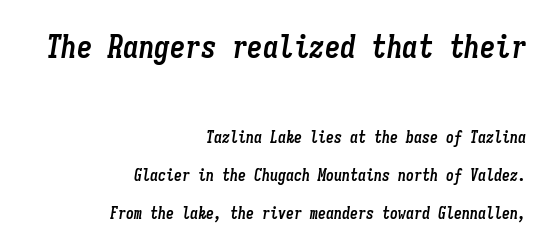
{"italic": "yes", "lean": "right", "slant_degrees": 9, "bold": "yes", "weight": "semibold", "width": "condensed", "stroke_contrast": "low", "x_height": "medium", "monospaced": "yes", "underline": "no", "align": "right", "line_spacing": "loose", "line_spacing_ratio": 2.38, "letter_spacing": "normal", "letter_spacing_em": 0.0, "larger_block": "first", "size_ratio": 1.94, "glyph_px": 31}
